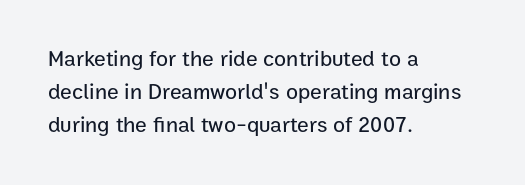
The image shows 22 px text type, upright; set left-aligned, normal line spacing (1.5x), normal letter spacing, not underlined.
